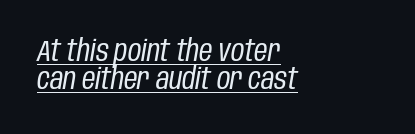
{"italic": "yes", "lean": "right", "slant_degrees": 10, "bold": "no", "weight": "regular", "width": "condensed", "stroke_contrast": "low", "x_height": "large", "monospaced": "no", "underline": "yes", "align": "left", "line_spacing": "tight", "line_spacing_ratio": 0.98, "letter_spacing": "normal", "letter_spacing_em": 0.0, "glyph_px": 29}
